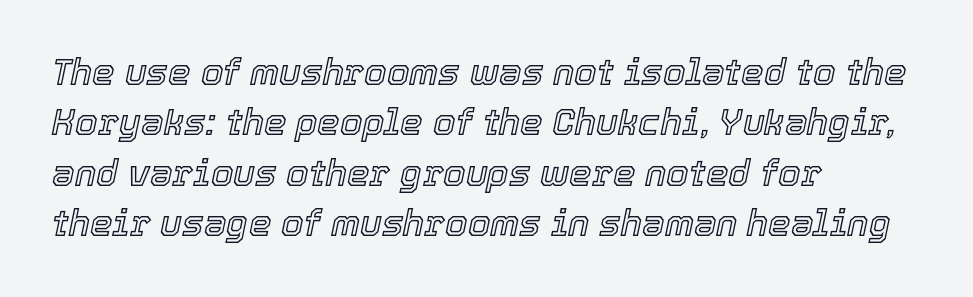
Where is the straight margin? On the left. Honestly, the row spacing looks completely unremarkable. This sample uses plain, unmodified letter spacing. The face used here is proportionally spaced, like ordinary book or web type. The axis of the letterforms is tilted away from vertical. Rule under the text: the space is simply empty.
